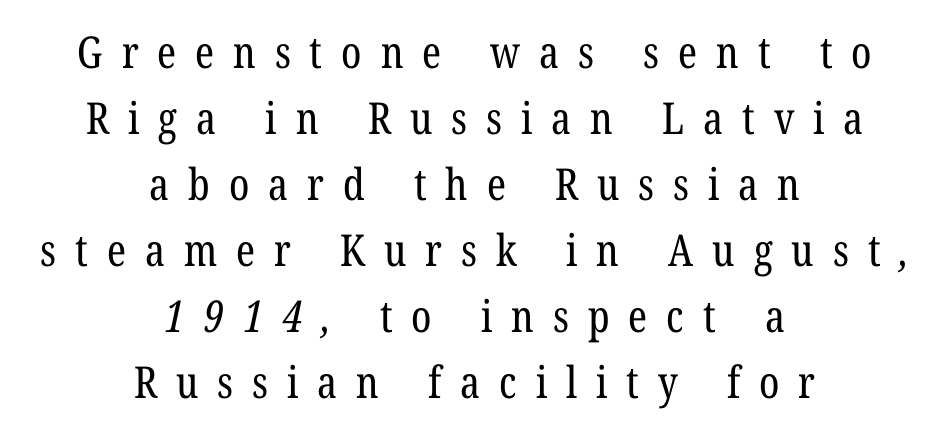
The image shows 44 px regular-weight, condensed serif type; set centered, normal line spacing (1.5x), unusually wide letter spacing (+0.43 em), not underlined; low stroke contrast and a medium x-height.
